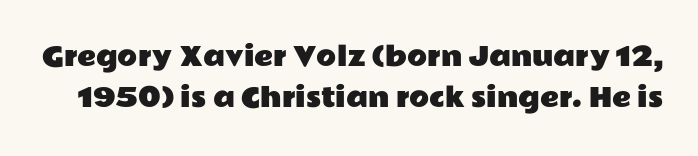
{"italic": "no", "underline": "no", "line_spacing": "normal", "line_spacing_ratio": 1.59, "letter_spacing": "normal", "letter_spacing_em": 0.0, "glyph_px": 26}
